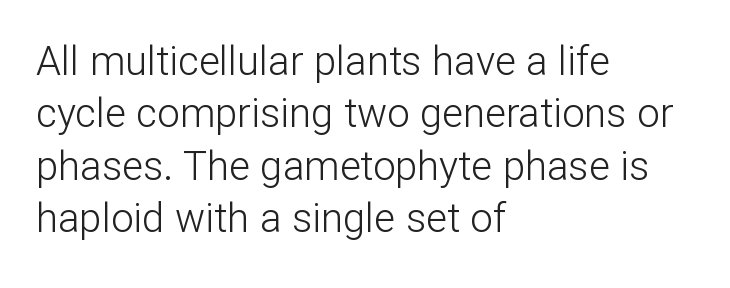
Is the block centered? No — it sits flush against the left margin. Varying glyph widths throughout — classic text-font behaviour. Counters stay open thanks to moderate or lighter strokes. Regular leading. No extra tracking has been applied to these lines.
